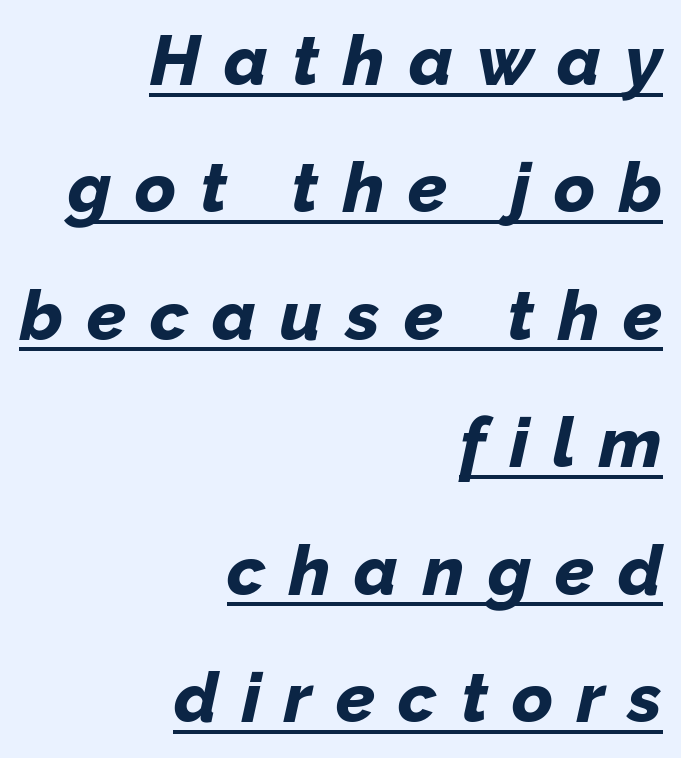
Q: Is the text bold? A: Yes.
Q: Is the text italic (slanted)? A: Yes, it leans right by about 12 degrees.
Q: Is the text underlined? A: Yes.
Q: How is the paragraph aligned? A: Right-aligned.
Q: Is the spacing between letters normal or unusually wide? A: Unusually wide.
Q: Width (condensed, normal, or wide)? A: Normal.
Q: Stroke contrast? A: Low.
Q: x-height? A: Medium.
Q: Monospaced? A: No.
